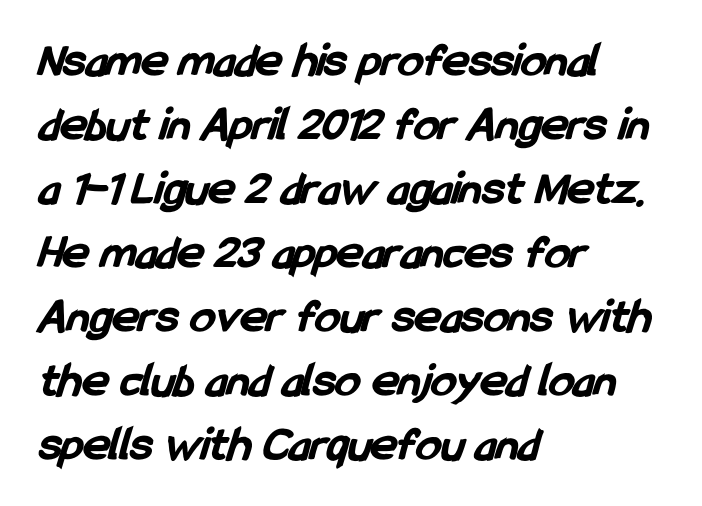
{"serif": "no", "bold": "yes", "weight": "bold", "width": "condensed", "stroke_contrast": "low", "x_height": "medium", "monospaced": "no", "underline": "no", "align": "left", "line_spacing": "normal", "line_spacing_ratio": 1.28, "letter_spacing": "normal", "letter_spacing_em": 0.0, "glyph_px": 50}
